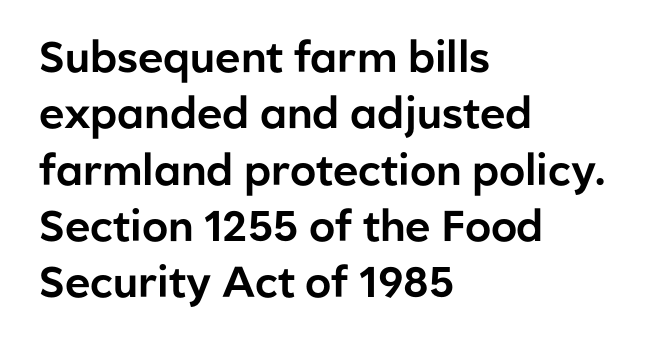
{"serif": "no", "italic": "no", "width": "normal", "stroke_contrast": "low", "x_height": "medium", "monospaced": "no", "underline": "no", "align": "left", "line_spacing": "normal", "line_spacing_ratio": 1.31, "letter_spacing": "normal", "letter_spacing_em": 0.0, "glyph_px": 43}
